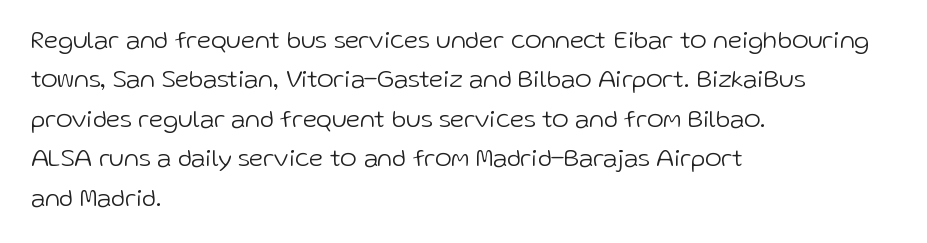
This block has exactly the height ordinary leading produces. Heft: none added — not bold. The face used here is rendered with its standard letterfit. Horizontally, the lines are justified to the leading edge only.
